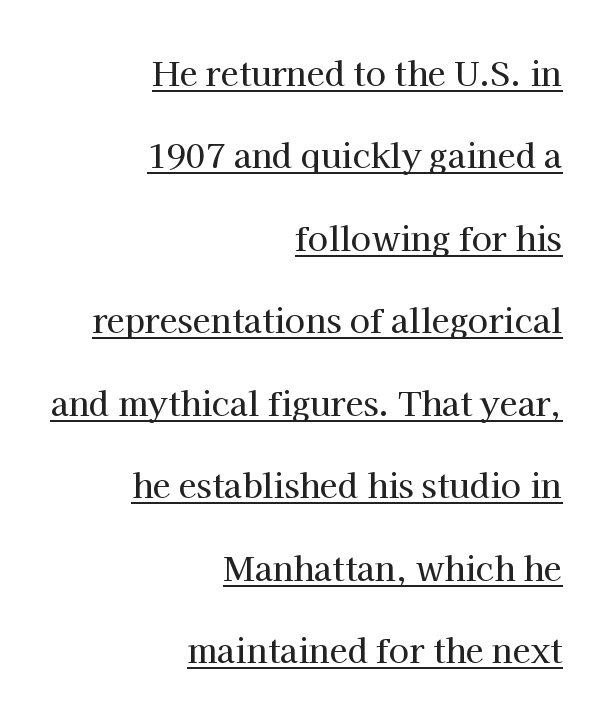
{"serif": "yes", "italic": "no", "width": "normal", "stroke_contrast": "high", "x_height": "medium", "monospaced": "no", "underline": "yes", "align": "right", "line_spacing": "loose", "line_spacing_ratio": 2.5, "letter_spacing": "normal", "letter_spacing_em": 0.0, "glyph_px": 33}
